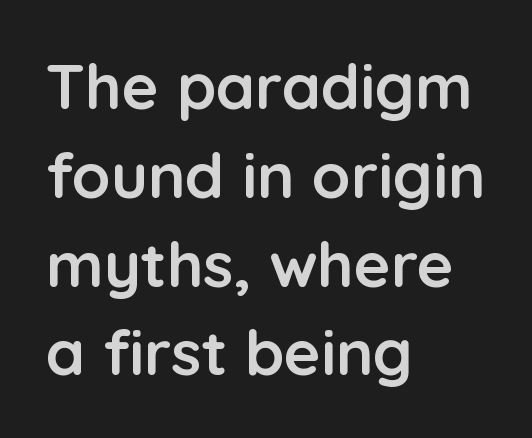
Tall strokes in this sample are plumb rather than angled. Character widths vary here, with narrow letters taking less room than wide ones. Type without underlining. Caption: multi-line text, flush left, ragged right. Each word holds together tightly as a unit, with standard inter-letter gaps.
